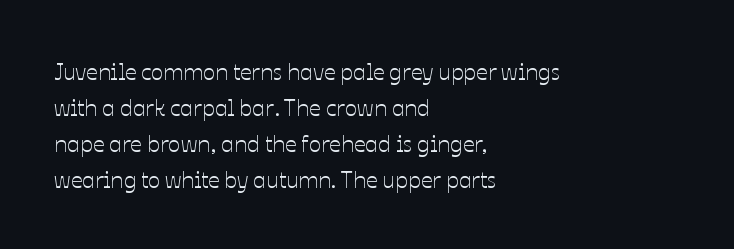
The passage shown has conventional tracking throughout. The axis of the letterforms is exactly vertical. In CSS terms this would be text-align: left. The area under the type is left untouched.
